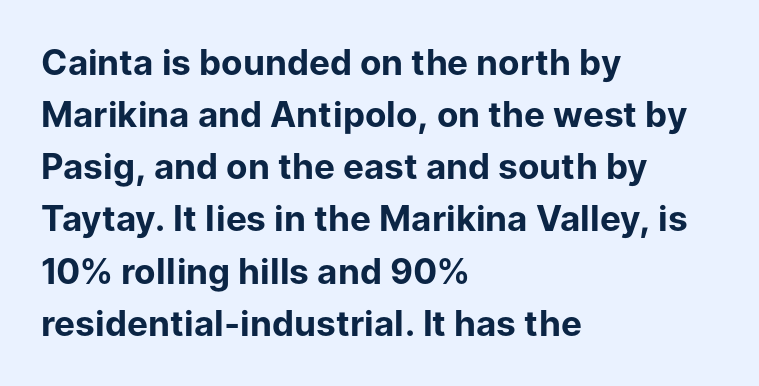
The text block is weighted toward the left margin, trailing off unevenly rightward. What's the leading like? Ordinary, nothing unusual. The letters sit at their default tracking, neither squeezed nor spread. Strong, thick strokes mark this as bold type.
